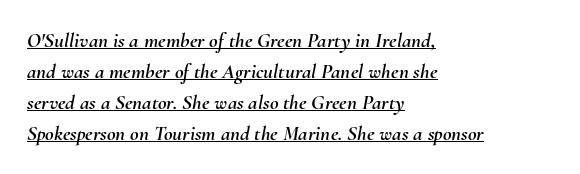
The specimen reads as italic at a glance. Compared with undecorated copy, this sample adds a rule below the words. These lines stack with their left ends in a neat column. The lines sit at an ordinary, default distance from one another.
